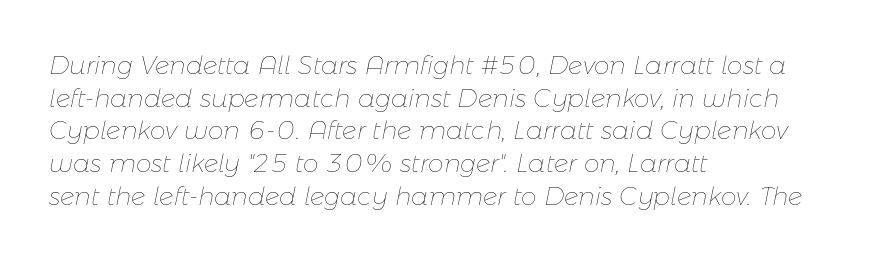
The words here are not underlined. Each word holds together tightly as a unit, with standard inter-letter gaps. Evenly set lines give the paragraph a standard silhouette. An italicized treatment has been applied to the whole sample.
